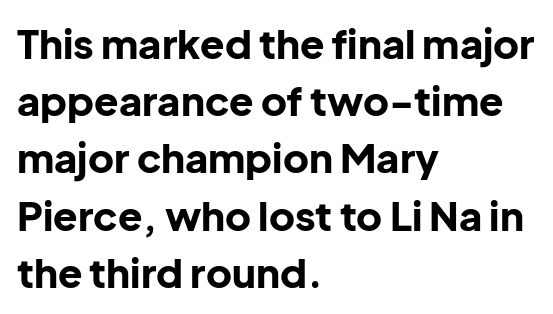
The font's upright variant was chosen for this text. The rendering anchors every line to the left-hand side. The face used here is a sans, in the tradition of grotesques and geometrics. The passage shown is typed in a proportional face where columns would drift.
